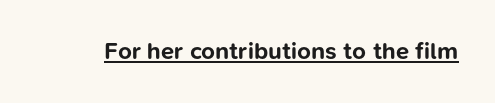
{"italic": "no", "bold": "yes", "underline": "yes", "letter_spacing": "normal", "letter_spacing_em": 0.0, "glyph_px": 24}
